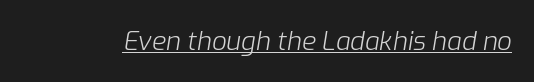
{"italic": "yes", "lean": "right", "slant_degrees": 9, "bold": "no", "underline": "yes", "letter_spacing": "normal", "letter_spacing_em": 0.0, "glyph_px": 26}
